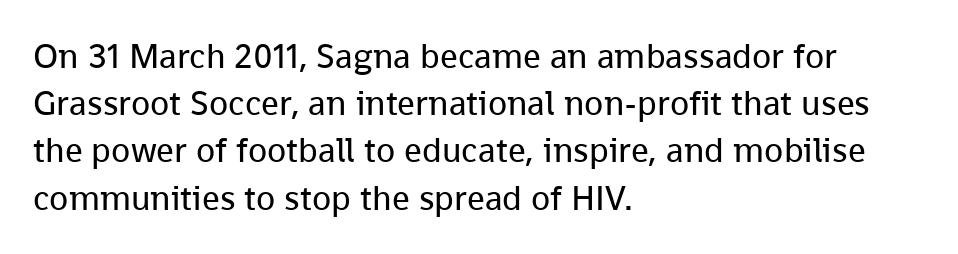
The image shows 35 px regular-weight sans-serif type, upright; set left-aligned, normal line spacing (1.35x), normal letter spacing, not underlined; low stroke contrast and a medium x-height.
